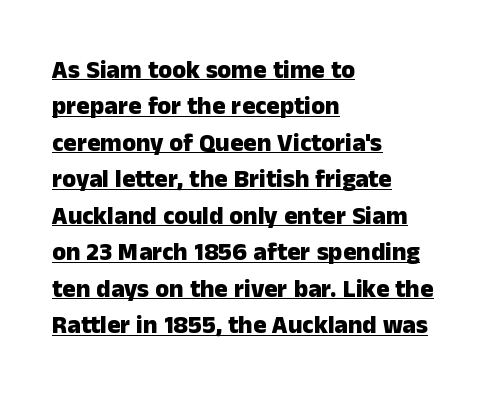
Q: Is the text bold? A: Yes.
Q: Is the text italic (slanted)? A: No, it is upright.
Q: Is the text underlined? A: Yes.
Q: How is the paragraph aligned? A: Left-aligned.
Q: Is the spacing between letters normal or unusually wide? A: Normal.
Q: Is the spacing between lines tight, normal or loose? A: Normal.
